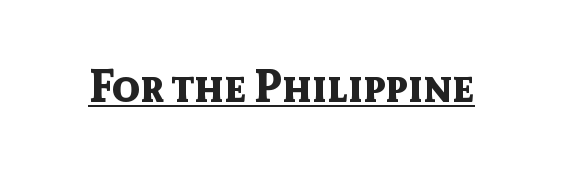
Q: Is the text bold? A: Yes.
Q: Is the text italic (slanted)? A: No, it is upright.
Q: Is the typeface a serif or a sans-serif typeface? A: Sans-serif.
Q: Is the text underlined? A: Yes.
Q: Is the spacing between letters normal or unusually wide? A: Normal.
Q: Width (condensed, normal, or wide)? A: Normal.
Q: x-height? A: Medium.
Q: Monospaced? A: No.
